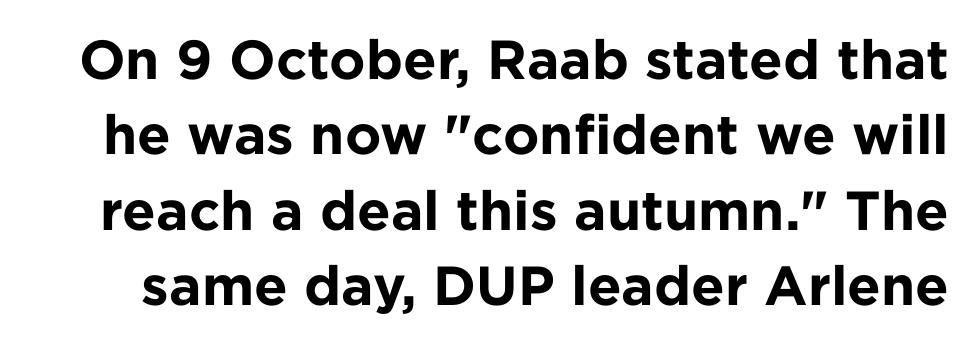
Q: Is the text bold? A: Yes.
Q: Is the text italic (slanted)? A: No, it is upright.
Q: Is the typeface a serif or a sans-serif typeface? A: Sans-serif.
Q: Is the text underlined? A: No.
Q: Is the spacing between letters normal or unusually wide? A: Normal.
Q: Is the spacing between lines tight, normal or loose? A: Normal.
Q: Width (condensed, normal, or wide)? A: Normal.
Q: Stroke contrast? A: Low.
Q: x-height? A: Medium.
Q: Monospaced? A: No.
